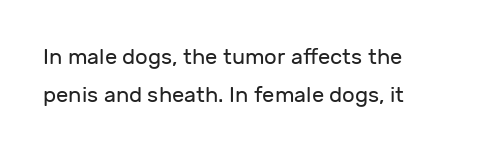
{"italic": "no", "bold": "no", "underline": "no", "align": "left", "line_spacing_ratio": 1.72, "letter_spacing": "normal", "letter_spacing_em": 0.0, "glyph_px": 22}
